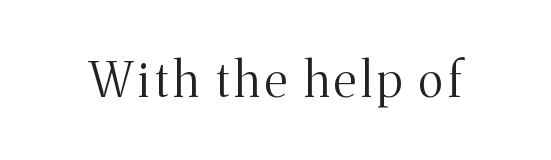
Q: Is the text bold? A: No.
Q: Is the text italic (slanted)? A: No, it is upright.
Q: Is the typeface a serif or a sans-serif typeface? A: Serif.
Q: Is the text underlined? A: No.
Q: Width (condensed, normal, or wide)? A: Normal.
Q: Stroke contrast? A: Medium.
Q: x-height? A: Medium.
Q: Monospaced? A: No.
